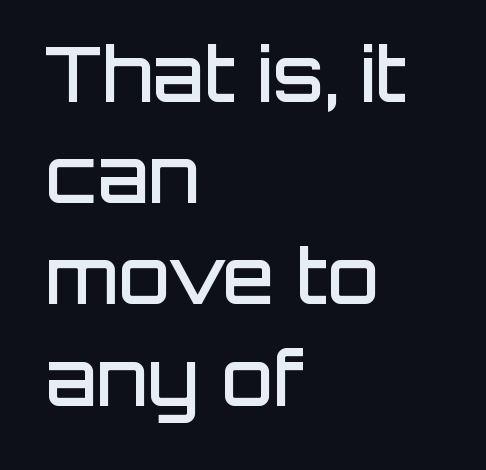
Q: Is the text bold? A: Semi-bold.
Q: Is the text italic (slanted)? A: No, it is upright.
Q: Is the typeface a serif or a sans-serif typeface? A: Sans-serif.
Q: Is the text underlined? A: No.
Q: How is the paragraph aligned? A: Left-aligned.
Q: Is the spacing between letters normal or unusually wide? A: Normal.
Q: Is the spacing between lines tight, normal or loose? A: Normal.
Q: Width (condensed, normal, or wide)? A: Normal.
Q: Stroke contrast? A: Low.
Q: x-height? A: Large.
Q: Monospaced? A: No.
